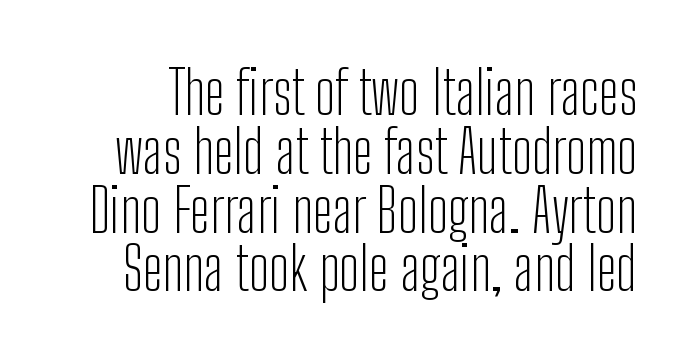
Q: Is the text bold? A: No.
Q: Is the text italic (slanted)? A: No, it is upright.
Q: Is the typeface a serif or a sans-serif typeface? A: Sans-serif.
Q: Is the text underlined? A: No.
Q: Is the spacing between letters normal or unusually wide? A: Normal.
Q: Is the spacing between lines tight, normal or loose? A: Tight.
Q: Width (condensed, normal, or wide)? A: Condensed.
Q: Stroke contrast? A: Low.
Q: x-height? A: Medium.
Q: Monospaced? A: No.
